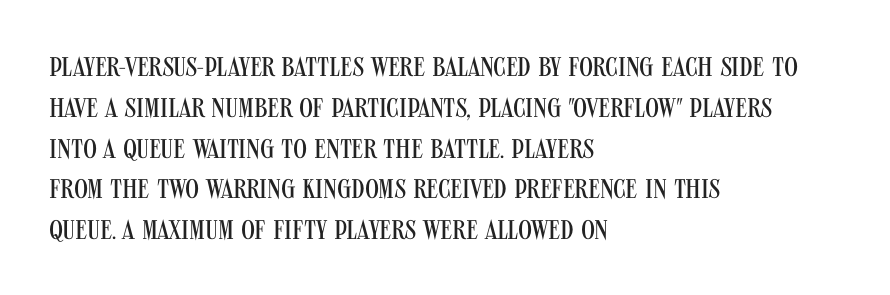
The image shows 27 px text type, upright; set left-aligned, normal line spacing (1.51x), normal letter spacing, not underlined.
